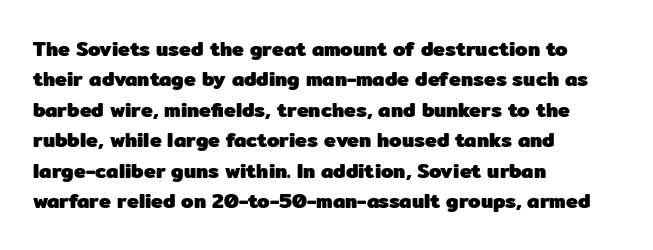
{"italic": "no", "bold": "yes", "underline": "no", "align": "left", "line_spacing": "normal", "line_spacing_ratio": 1.52, "letter_spacing": "normal", "letter_spacing_em": 0.0, "glyph_px": 20}
